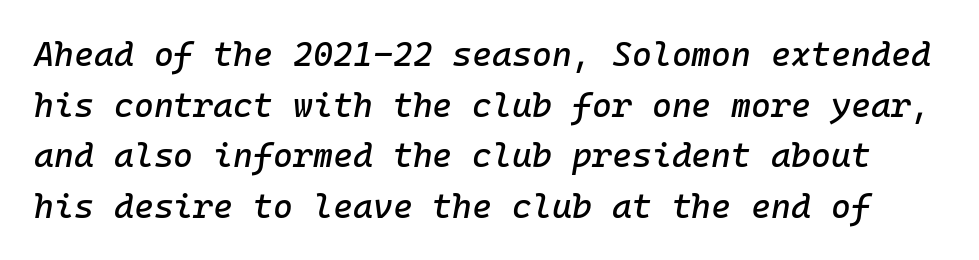
Has an underline been added? It has not. The rendering keeps characters at their native spacing. Compared with typical paragraphs, the rows here are spaced about the same. The specimen reads as italic at a glance. Think of a typewriter: that constant character pitch is what you see here.
